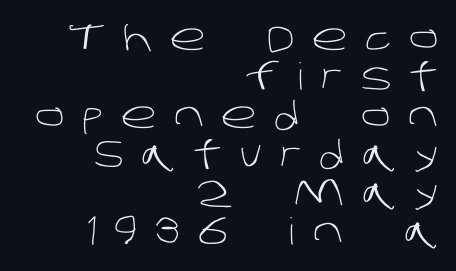
{"serif": "no", "bold": "no", "weight": "light", "width": "normal", "stroke_contrast": "low", "x_height": "large", "monospaced": "no", "underline": "no", "align": "right", "line_spacing": "tight", "line_spacing_ratio": 1.05, "letter_spacing": "wide", "letter_spacing_em": 0.48, "glyph_px": 37}
